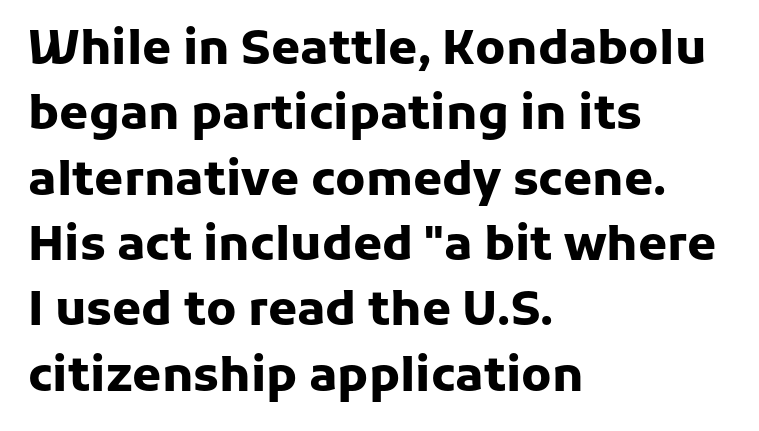
{"serif": "no", "italic": "no", "bold": "yes", "weight": "heavy", "width": "normal", "stroke_contrast": "low", "x_height": "medium", "monospaced": "no", "underline": "no", "align": "left", "line_spacing": "normal", "line_spacing_ratio": 1.39, "letter_spacing": "normal", "letter_spacing_em": 0.0, "glyph_px": 47}
